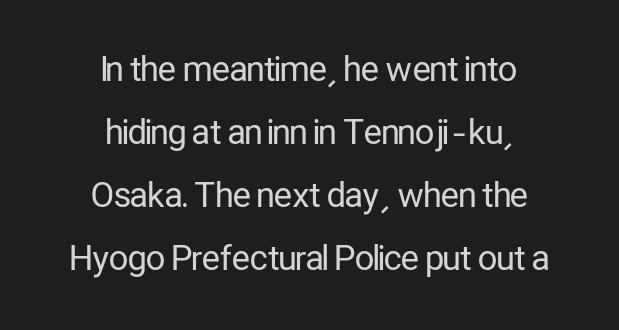
The image shows 34 px regular-weight, condensed sans-serif type, upright; set centered, line spacing 1.85x, normal letter spacing, not underlined; low stroke contrast and a medium x-height.
